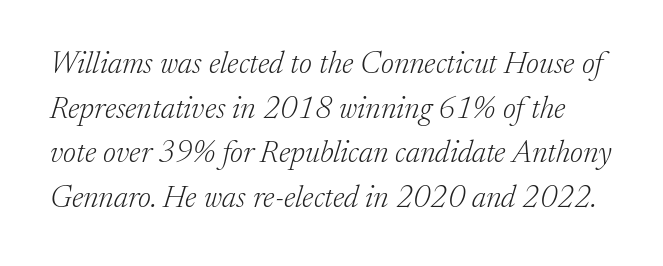
No word sits above an underline. No extra tracking has been applied to these lines. The passage shown stacks its lines at a standard gap. The glyphs in this specimen are seriffed.
